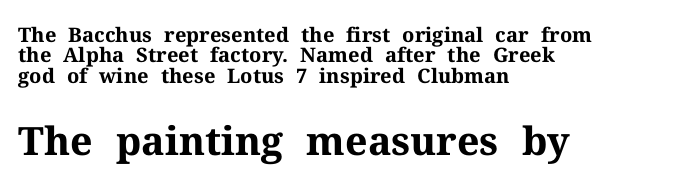
{"serif": "yes", "italic": "no", "bold": "yes", "weight": "bold", "width": "normal", "stroke_contrast": "medium", "x_height": "medium", "monospaced": "no", "underline": "no", "align": "left", "line_spacing": "tight", "line_spacing_ratio": 1.02, "letter_spacing": "normal", "letter_spacing_em": 0.0, "larger_block": "second", "size_ratio": 1.95, "glyph_px": 39}
